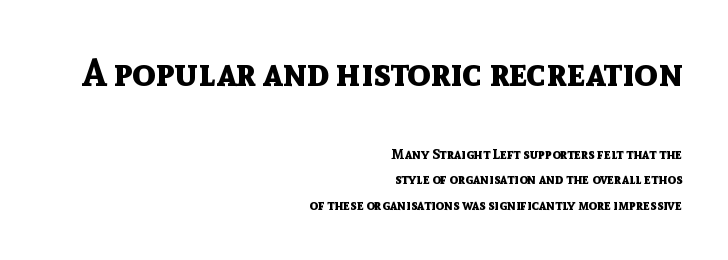
{"serif": "no", "italic": "no", "bold": "yes", "weight": "bold", "width": "normal", "x_height": "medium", "monospaced": "no", "underline": "no", "align": "right", "line_spacing_ratio": 1.79, "letter_spacing": "normal", "letter_spacing_em": 0.0, "larger_block": "first", "size_ratio": 2.71, "glyph_px": 38}
